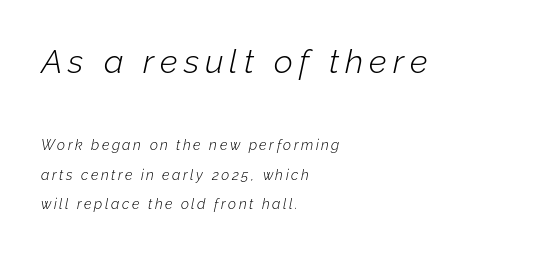
Q: Is the text bold? A: No.
Q: Is the text italic (slanted)? A: Yes, it leans right by about 12 degrees.
Q: Is the text underlined? A: No.
Q: How is the paragraph aligned? A: Left-aligned.
Q: Is the spacing between lines tight, normal or loose? A: Loose.
Q: Which block of text is set in a larger size, the first (top) or the second (bottom)? A: The first (top) one.
Q: Width (condensed, normal, or wide)? A: Normal.
Q: Stroke contrast? A: Low.
Q: x-height? A: Medium.
Q: Monospaced? A: No.
